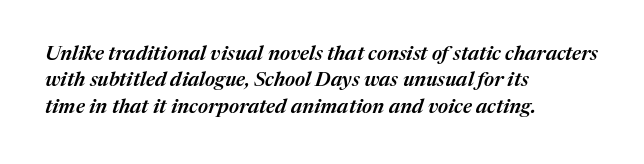
{"italic": "yes", "lean": "right", "slant_degrees": 17, "bold": "semi", "underline": "no", "align": "left", "line_spacing": "normal", "line_spacing_ratio": 1.32, "letter_spacing": "normal", "letter_spacing_em": 0.0, "glyph_px": 20}
